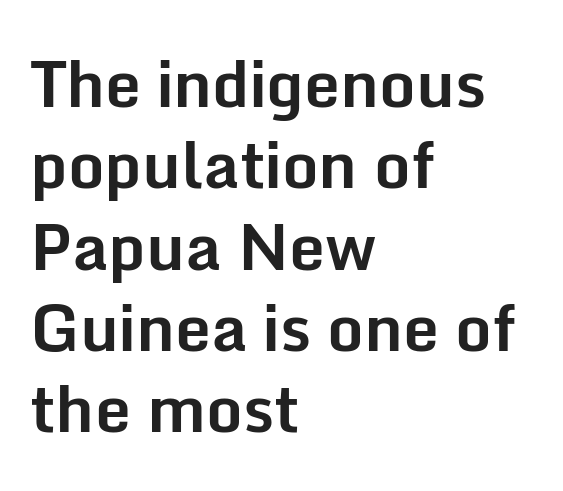
The image shows 64 px bold sans-serif type, upright; set left-aligned, normal line spacing (1.27x), normal letter spacing, not underlined; low stroke contrast and a medium x-height.
